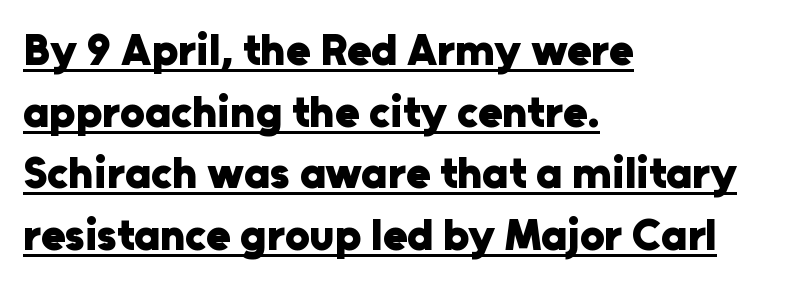
Q: Is the text bold? A: Yes.
Q: Is the text italic (slanted)? A: No, it is upright.
Q: Is the typeface a serif or a sans-serif typeface? A: Sans-serif.
Q: Is the text underlined? A: Yes.
Q: How is the paragraph aligned? A: Left-aligned.
Q: Is the spacing between letters normal or unusually wide? A: Normal.
Q: Is the spacing between lines tight, normal or loose? A: Normal.
Q: Width (condensed, normal, or wide)? A: Normal.
Q: Stroke contrast? A: Low.
Q: x-height? A: Medium.
Q: Monospaced? A: No.
